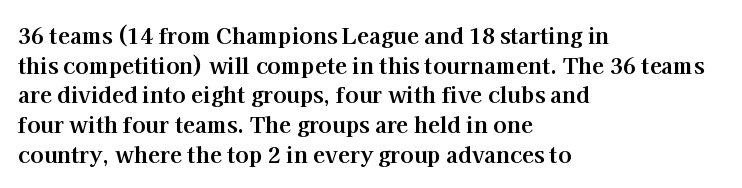
Q: Is the text bold? A: Yes.
Q: Is the text italic (slanted)? A: No, it is upright.
Q: Is the text underlined? A: No.
Q: How is the paragraph aligned? A: Left-aligned.
Q: Is the spacing between letters normal or unusually wide? A: Normal.
Q: Is the spacing between lines tight, normal or loose? A: Normal.
